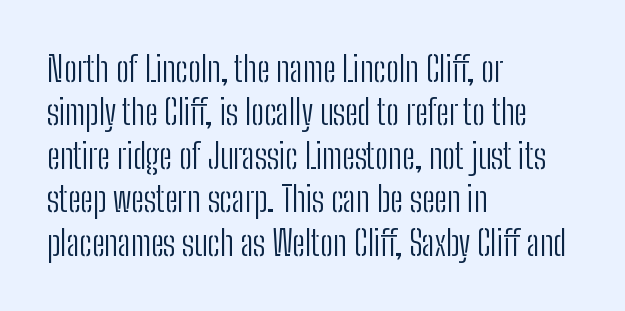
The image shows 35 px light, condensed sans-serif type, upright; set left-aligned, line spacing 1.24x, normal letter spacing, not underlined; low stroke contrast and a medium x-height.
